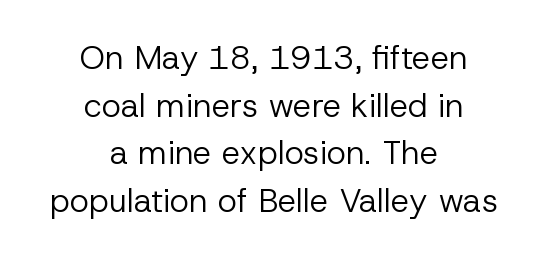
{"serif": "no", "italic": "no", "bold": "no", "weight": "regular", "width": "normal", "stroke_contrast": "low", "x_height": "medium", "monospaced": "no", "underline": "no", "align": "center", "line_spacing": "normal", "line_spacing_ratio": 1.44, "letter_spacing": "normal", "letter_spacing_em": 0.0, "glyph_px": 33}
